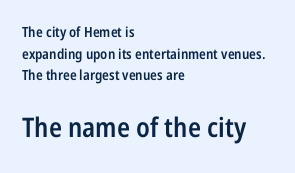
The specimen reads as upright at a glance. Characters follow at the spacing the type designer built in. The gap between lines stays unmarked. The emphasis by scale lands on block number two, below. If you measured baseline to baseline, you'd find a middling distance. Compared with a centered layout, this one pins lines to the left instead.
